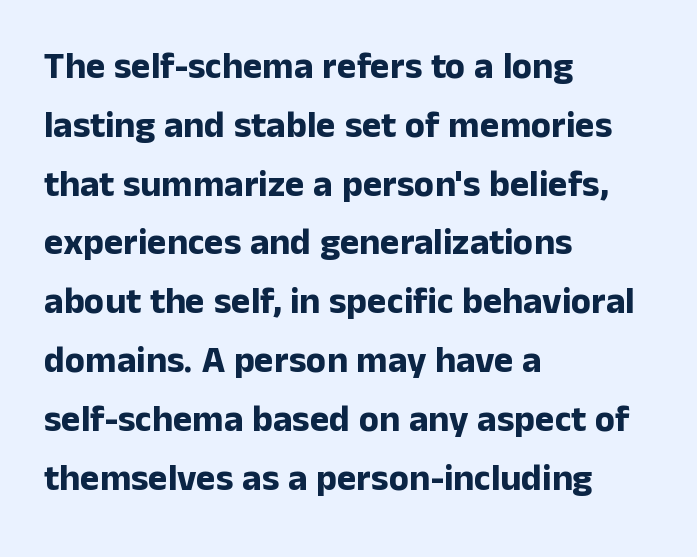
{"serif": "no", "italic": "no", "bold": "yes", "weight": "bold", "width": "normal", "stroke_contrast": "low", "x_height": "medium", "monospaced": "no", "underline": "no", "align": "left", "line_spacing": "normal", "line_spacing_ratio": 1.59, "letter_spacing": "normal", "letter_spacing_em": 0.0, "glyph_px": 37}
